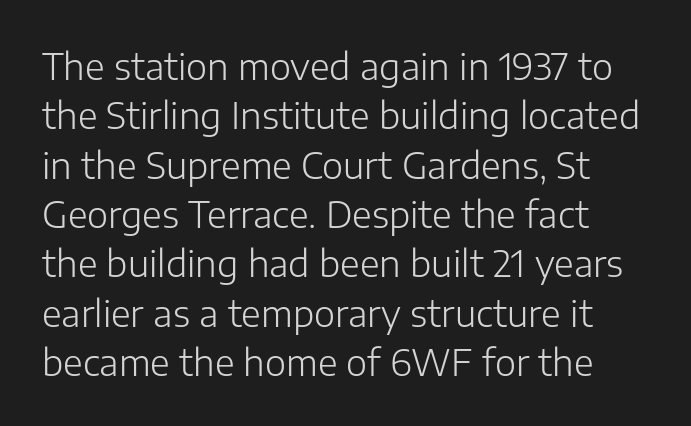
Q: Is the text bold? A: No.
Q: Is the text italic (slanted)? A: No, it is upright.
Q: Is the typeface a serif or a sans-serif typeface? A: Sans-serif.
Q: Is the text underlined? A: No.
Q: Is the spacing between letters normal or unusually wide? A: Normal.
Q: Is the spacing between lines tight, normal or loose? A: Normal.
Q: Width (condensed, normal, or wide)? A: Normal.
Q: Stroke contrast? A: Low.
Q: x-height? A: Medium.
Q: Monospaced? A: No.
